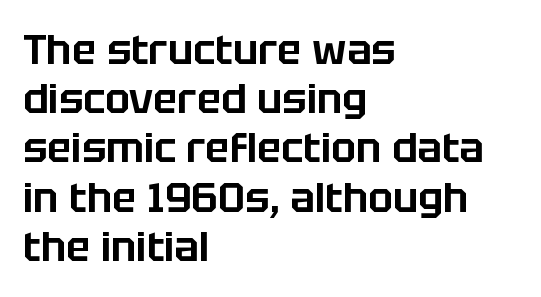
This sample uses a sans-serif face. This rendering leaves character spacing at its baseline value. The string is rendered with underlining switched off. This sample has the flowing, uneven cadence of proportional lettering. All the whitespace from short lines collects on the right. Every character sits straight up, as roman type does.
